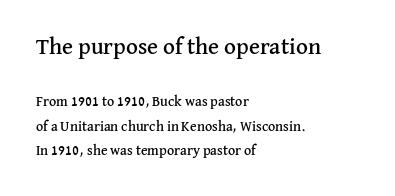
{"italic": "no", "underline": "no", "align": "left", "line_spacing_ratio": 1.76, "letter_spacing": "normal", "letter_spacing_em": 0.0, "larger_block": "first", "size_ratio": 1.64, "glyph_px": 23}
